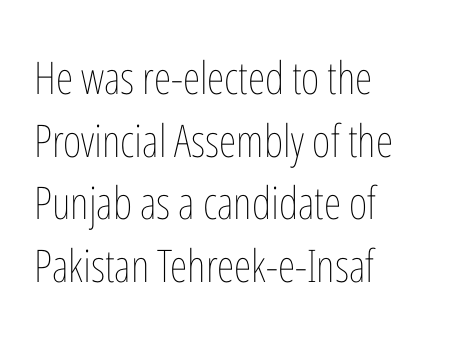
Q: Is the text bold? A: No.
Q: Is the text italic (slanted)? A: No, it is upright.
Q: Is the text underlined? A: No.
Q: How is the paragraph aligned? A: Left-aligned.
Q: Is the spacing between letters normal or unusually wide? A: Normal.
Q: Is the spacing between lines tight, normal or loose? A: Normal.
Q: Width (condensed, normal, or wide)? A: Condensed.
Q: Stroke contrast? A: Low.
Q: x-height? A: Medium.
Q: Monospaced? A: No.
